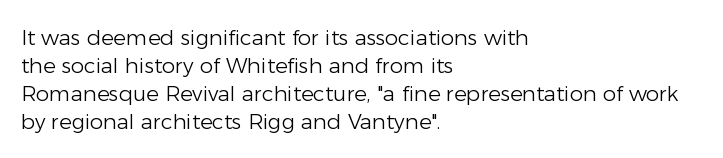
Q: Is the text bold? A: No.
Q: Is the text italic (slanted)? A: No, it is upright.
Q: Is the text underlined? A: No.
Q: How is the paragraph aligned? A: Left-aligned.
Q: Is the spacing between letters normal or unusually wide? A: Normal.
Q: Is the spacing between lines tight, normal or loose? A: Normal.
